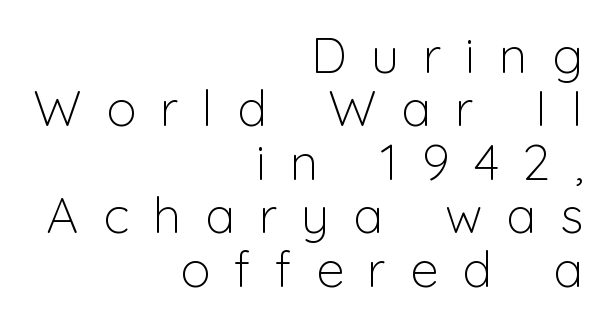
Q: Is the text bold? A: No.
Q: Is the text italic (slanted)? A: No, it is upright.
Q: Is the typeface a serif or a sans-serif typeface? A: Sans-serif.
Q: Is the text underlined? A: No.
Q: How is the paragraph aligned? A: Right-aligned.
Q: Is the spacing between letters normal or unusually wide? A: Unusually wide.
Q: Is the spacing between lines tight, normal or loose? A: Tight.
Q: Width (condensed, normal, or wide)? A: Normal.
Q: Stroke contrast? A: Low.
Q: x-height? A: Medium.
Q: Monospaced? A: No.
